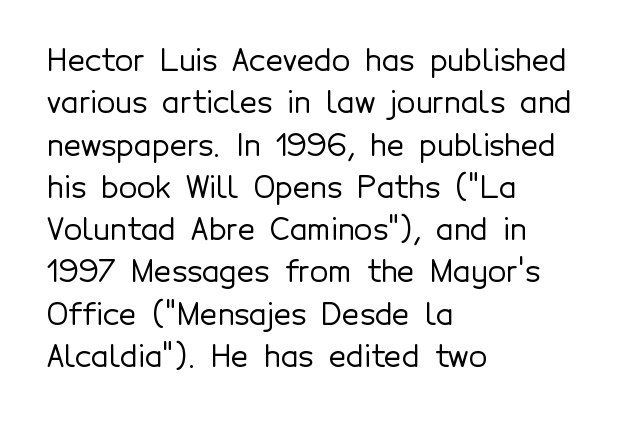
The image shows 30 px sans-serif type, upright; set left-aligned, normal line spacing (1.41x), normal letter spacing, not underlined; a medium x-height.
